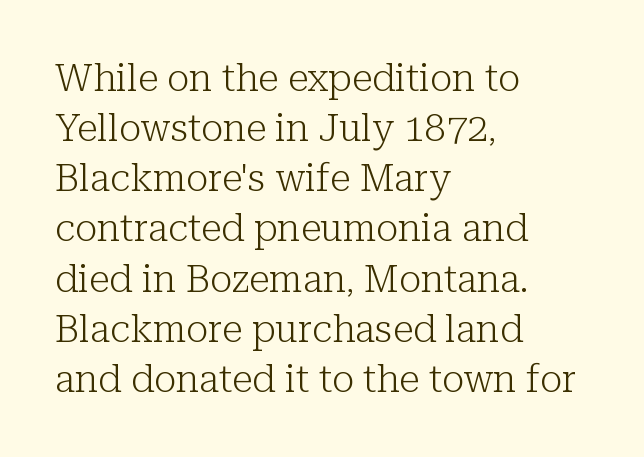
The image shows 38 px light serif type, upright; set left-aligned, normal line spacing (1.32x), normal letter spacing, not underlined; low stroke contrast and a medium x-height.
